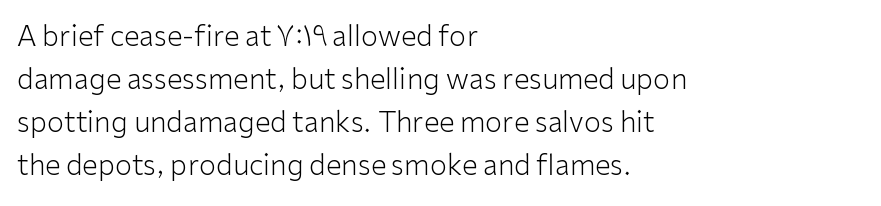
{"serif": "no", "italic": "no", "bold": "no", "weight": "light", "width": "normal", "stroke_contrast": "low", "x_height": "medium", "monospaced": "no", "underline": "no", "align": "left", "line_spacing": "normal", "line_spacing_ratio": 1.54, "letter_spacing": "normal", "letter_spacing_em": 0.0, "glyph_px": 28}
